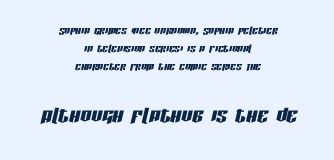
Q: Is the text italic (slanted)? A: Yes, it leans right by about 13 degrees.
Q: Is the text underlined? A: No.
Q: How is the paragraph aligned? A: Centered.
Q: Is the spacing between letters normal or unusually wide? A: Normal.
Q: Is the spacing between lines tight, normal or loose? A: Normal.
Q: Which block of text is set in a larger size, the first (top) or the second (bottom)? A: The second (bottom) one.
